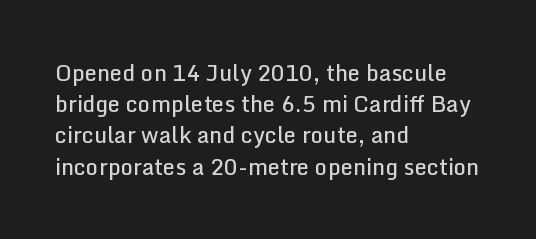
Q: Is the text bold? A: Semi-bold.
Q: Is the text italic (slanted)? A: No, it is upright.
Q: Is the text underlined? A: No.
Q: How is the paragraph aligned? A: Left-aligned.
Q: Is the spacing between letters normal or unusually wide? A: Normal.
Q: Is the spacing between lines tight, normal or loose? A: Normal.
